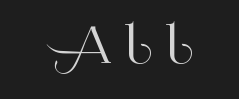
The image shows 50 px serif type, upright; set unusually wide letter spacing (+0.26 em), not underlined; high stroke contrast and a large x-height.
